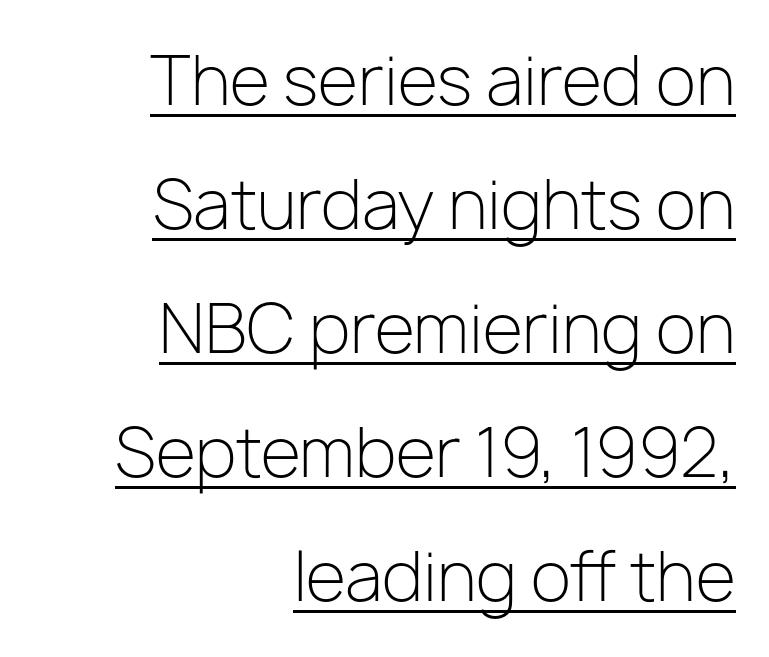
The image shows 66 px light sans-serif type, upright; set right-aligned, line spacing 1.88x, normal letter spacing, underlined; low stroke contrast and a medium x-height.
